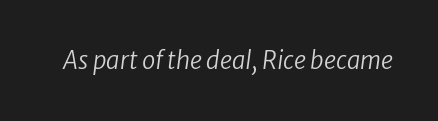
The image shows 24 px text type, italic (leaning right); set normal letter spacing, not underlined.
